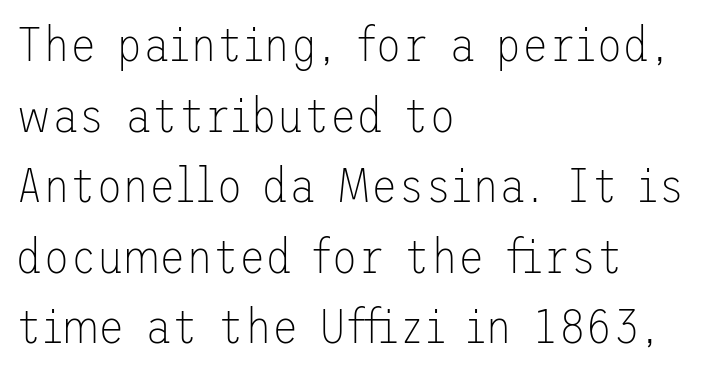
The image shows 49 px thin sans-serif type, upright; set left-aligned, normal line spacing (1.44x), normal letter spacing, not underlined; low stroke contrast and a medium x-height.
